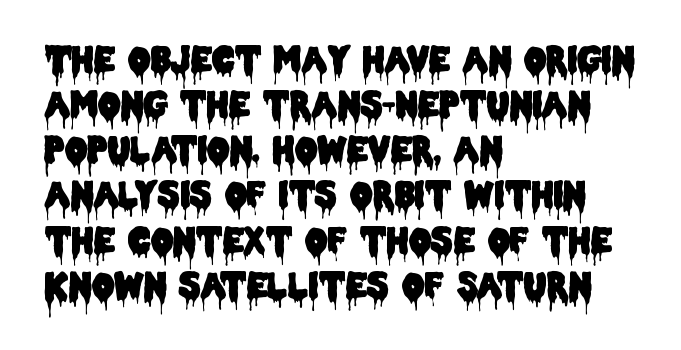
{"serif": "no", "italic": "no", "width": "condensed", "stroke_contrast": "low", "x_height": "large", "monospaced": "no", "underline": "no", "align": "left", "line_spacing": "normal", "line_spacing_ratio": 1.29, "letter_spacing": "normal", "letter_spacing_em": 0.0, "glyph_px": 35}
